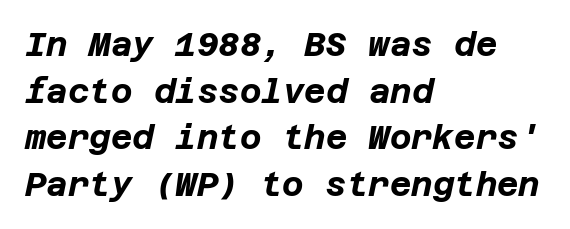
Q: Is the text bold? A: Yes.
Q: Is the text italic (slanted)? A: Yes, it leans right by about 12 degrees.
Q: Is the text underlined? A: No.
Q: How is the paragraph aligned? A: Left-aligned.
Q: Is the spacing between letters normal or unusually wide? A: Normal.
Q: Is the spacing between lines tight, normal or loose? A: Normal.
Q: Width (condensed, normal, or wide)? A: Normal.
Q: Stroke contrast? A: Low.
Q: x-height? A: Large.
